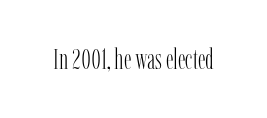
Q: Is the text bold? A: No.
Q: Is the text italic (slanted)? A: No, it is upright.
Q: Is the typeface a serif or a sans-serif typeface? A: Serif.
Q: Is the text underlined? A: No.
Q: Is the spacing between letters normal or unusually wide? A: Normal.
Q: Width (condensed, normal, or wide)? A: Condensed.
Q: Stroke contrast? A: Low.
Q: x-height? A: Medium.
Q: Monospaced? A: No.
